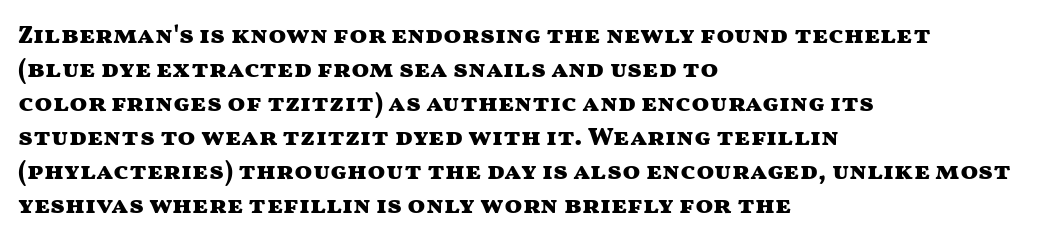
Q: Is the text bold? A: Yes.
Q: Is the text italic (slanted)? A: No, it is upright.
Q: Is the text underlined? A: No.
Q: How is the paragraph aligned? A: Left-aligned.
Q: Is the spacing between letters normal or unusually wide? A: Normal.
Q: Is the spacing between lines tight, normal or loose? A: Normal.
